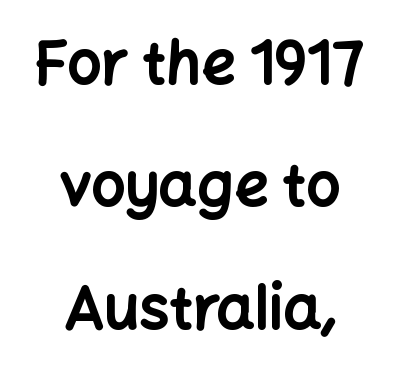
Q: Is the text bold? A: Yes.
Q: Is the text italic (slanted)? A: No, it is upright.
Q: Is the typeface a serif or a sans-serif typeface? A: Sans-serif.
Q: Is the text underlined? A: No.
Q: How is the paragraph aligned? A: Centered.
Q: Is the spacing between letters normal or unusually wide? A: Normal.
Q: Is the spacing between lines tight, normal or loose? A: Loose.
Q: Width (condensed, normal, or wide)? A: Normal.
Q: Stroke contrast? A: Low.
Q: x-height? A: Medium.
Q: Monospaced? A: No.
